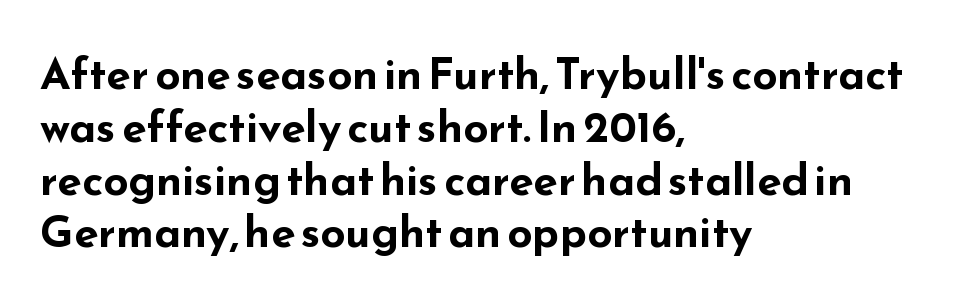
Strokes here are thick enough to call this a true bold. This rendering uses left alignment, leaving the right contour irregular. Character widths vary here, with narrow letters taking less room than wide ones. Notice how the stems are strictly vertical — no italics here.
